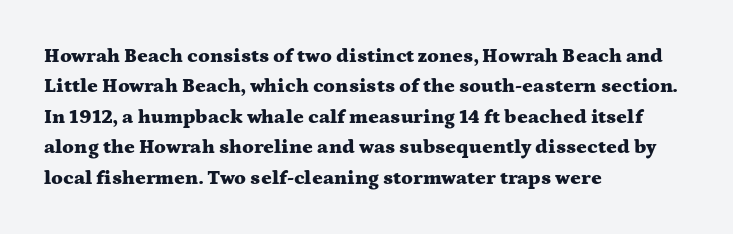
Heavy, bold letterforms. The rendering anchors every line to the left-hand side. The line-height multiplier appears to be the usual default. Style check: upright. There is no visible air inserted between adjacent glyphs. Descenders hang freely into open space.
